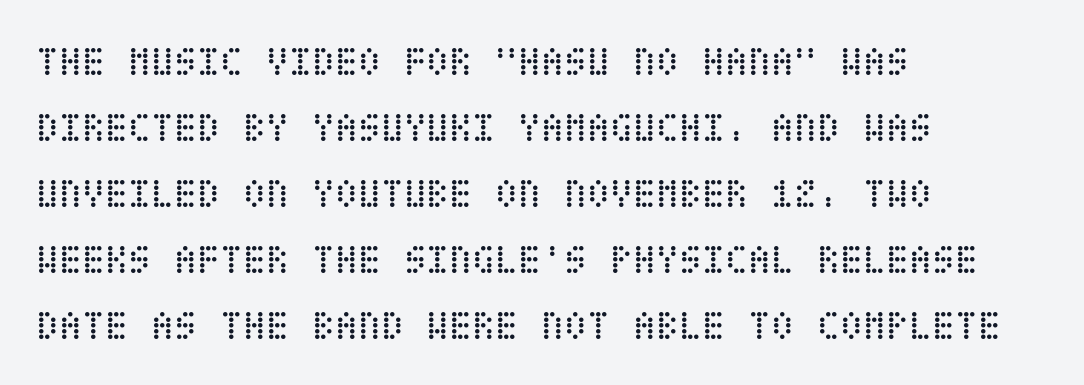
Q: Is the text bold? A: No.
Q: Is the text italic (slanted)? A: No, it is upright.
Q: Is the text underlined? A: No.
Q: How is the paragraph aligned? A: Left-aligned.
Q: Is the spacing between letters normal or unusually wide? A: Normal.
Q: Is the spacing between lines tight, normal or loose? A: Normal.
Q: Width (condensed, normal, or wide)? A: Condensed.
Q: Stroke contrast? A: Low.
Q: x-height? A: Large.
